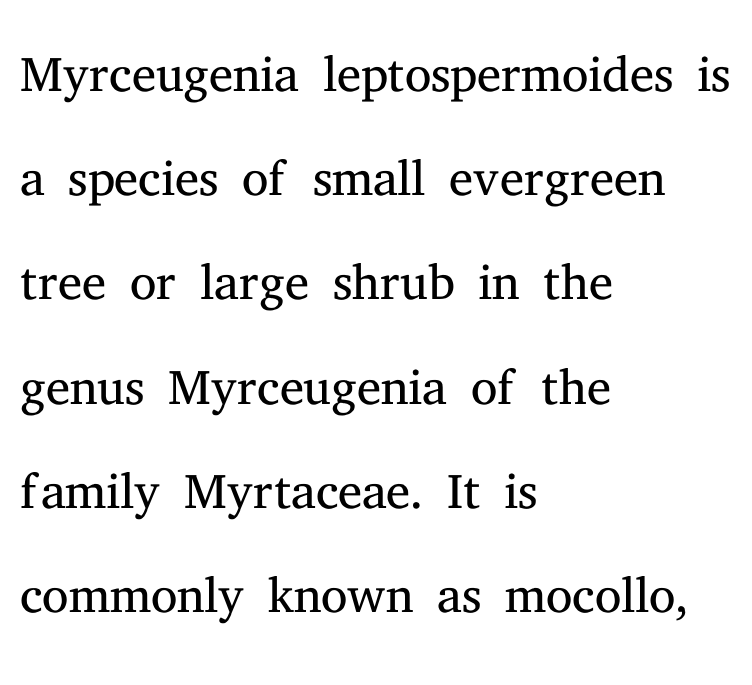
The rendering keeps characters at their native spacing. Visually the block forms a straight wall on the left and a jagged coastline on the right. Stem width sits at or under what a default text font uses. Lines of text with bare space underneath. Spacing verdict: proportional, widths tailored to each character. Serifs: yes, visible at the terminals of the letterforms.
